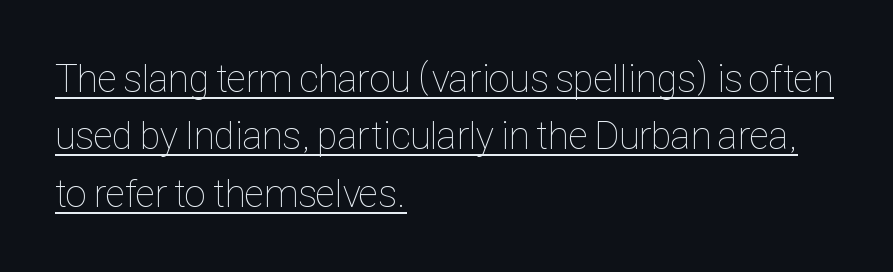
Q: Is the text bold? A: No.
Q: Is the text italic (slanted)? A: No, it is upright.
Q: Is the text underlined? A: Yes.
Q: How is the paragraph aligned? A: Left-aligned.
Q: Is the spacing between letters normal or unusually wide? A: Normal.
Q: Is the spacing between lines tight, normal or loose? A: Normal.
Q: Width (condensed, normal, or wide)? A: Condensed.
Q: Stroke contrast? A: Low.
Q: x-height? A: Medium.
Q: Monospaced? A: No.
